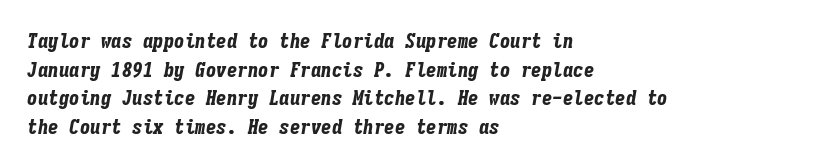
{"italic": "yes", "lean": "right", "slant_degrees": 9, "bold": "yes", "underline": "no", "align": "left", "line_spacing": "normal", "line_spacing_ratio": 1.36, "letter_spacing": "normal", "letter_spacing_em": 0.0, "glyph_px": 21}
